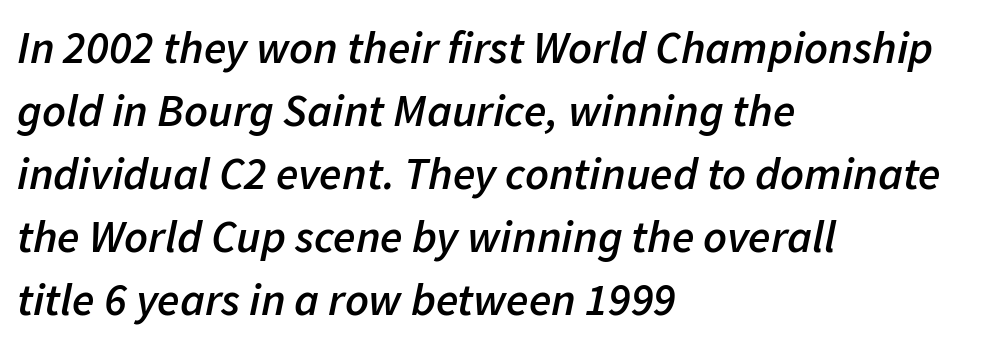
The image shows 46 px semibold type, italic (leaning right); set left-aligned, normal line spacing (1.37x), normal letter spacing, not underlined; low stroke contrast and a medium x-height.
